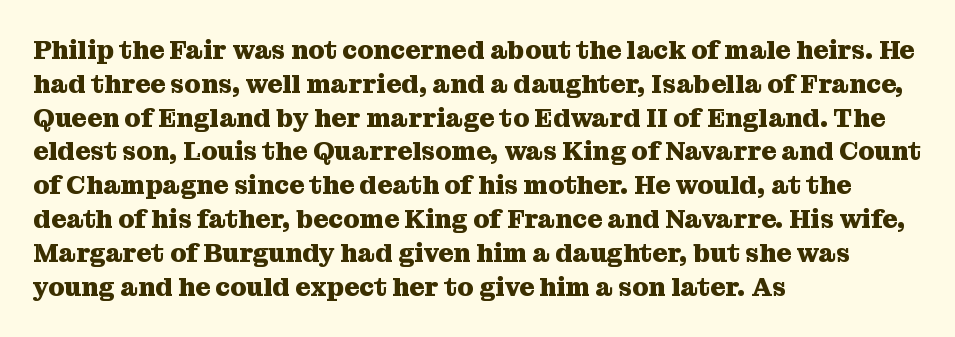
Notice how the stems are strictly vertical — no italics here. The passage shown is emphatically bold. Students, observe: this is what conventionally led text looks like. You could call the tracking neutral — neither tight nor loose. The ragged edge is on the right, which tells us the setting is flush left. Descenders are the only things crossing below the line.
